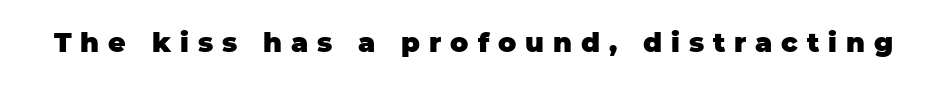
The image shows 27 px bold type, upright; set unusually wide letter spacing (+0.33 em), not underlined.
